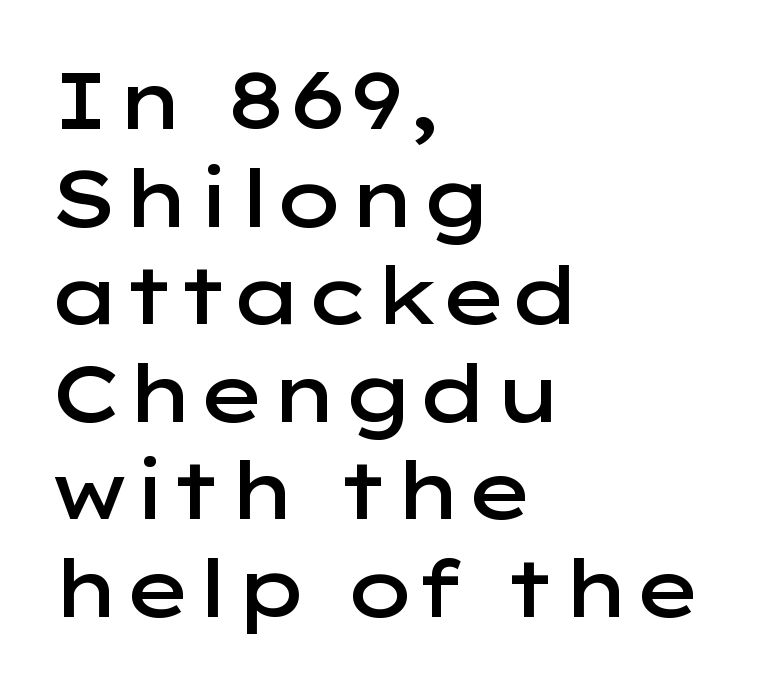
The image shows 80 px semibold, wide sans-serif type, upright; set left-aligned, line spacing 1.22x, normal letter spacing, not underlined; low stroke contrast and a medium x-height.
